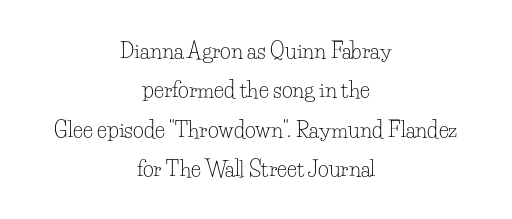
The image shows 21 px text type, upright; set centered, line spacing 1.87x, normal letter spacing, not underlined.
